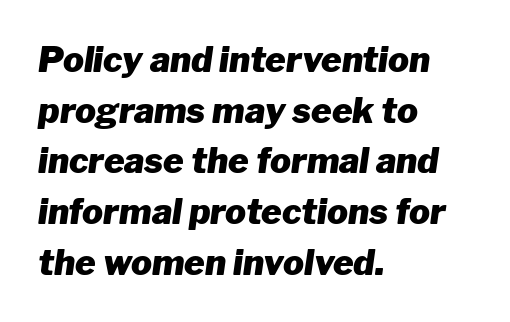
{"italic": "yes", "lean": "right", "slant_degrees": 8, "bold": "yes", "weight": "heavy", "width": "normal", "stroke_contrast": "low", "x_height": "medium", "monospaced": "no", "underline": "no", "align": "left", "line_spacing": "normal", "line_spacing_ratio": 1.45, "letter_spacing": "normal", "letter_spacing_em": 0.0, "glyph_px": 35}
